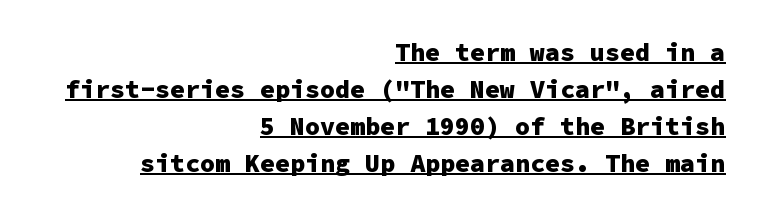
On the weight axis this lands at bold, roughly 700. Nothing unusual about the tracking: characters are spaced as the font intends. The specimen reads as upright at a glance. Reading down the block, your eye finds every line finishing at a fixed right position. Caption: lettering with a line underneath. The rendering uses a moderate line-height, typical for paragraphs.
